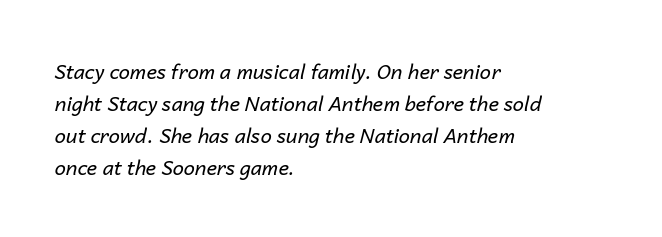
The image shows 20 px text type, italic (leaning right); set left-aligned, normal line spacing (1.6x), normal letter spacing, not underlined.
